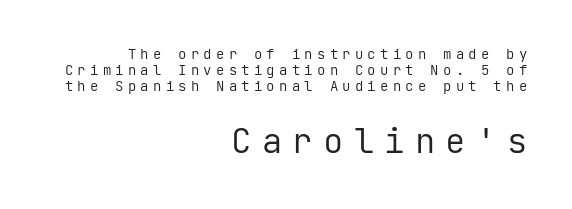
Q: Is the text bold? A: No.
Q: Is the text italic (slanted)? A: No, it is upright.
Q: Is the typeface a serif or a sans-serif typeface? A: Sans-serif.
Q: Is the text underlined? A: No.
Q: How is the paragraph aligned? A: Right-aligned.
Q: Is the spacing between letters normal or unusually wide? A: Unusually wide.
Q: Is the spacing between lines tight, normal or loose? A: Tight.
Q: Which block of text is set in a larger size, the first (top) or the second (bottom)? A: The second (bottom) one.
Q: Width (condensed, normal, or wide)? A: Normal.
Q: Stroke contrast? A: Low.
Q: x-height? A: Medium.
Q: Monospaced? A: Yes.
